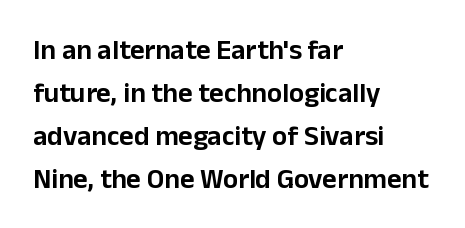
Vertically, the passage feels balanced, rows spaced as you'd expect. What kind of face is this? One without serifs — a sans. Here the designer chose a conventional face with non-uniform glyph widths. Look at the tracking — it's just the regular setting, nothing added. Designer's note — italics off, roman on.
